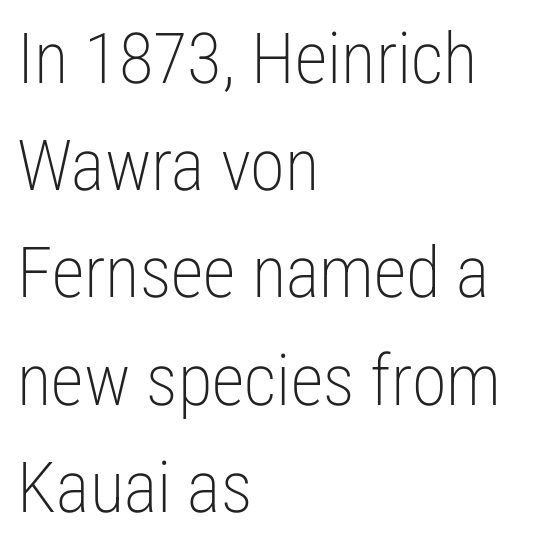
{"serif": "no", "italic": "no", "bold": "no", "weight": "light", "width": "condensed", "stroke_contrast": "low", "x_height": "medium", "monospaced": "no", "underline": "no", "align": "left", "line_spacing": "normal", "line_spacing_ratio": 1.51, "letter_spacing": "normal", "letter_spacing_em": 0.0, "glyph_px": 71}
